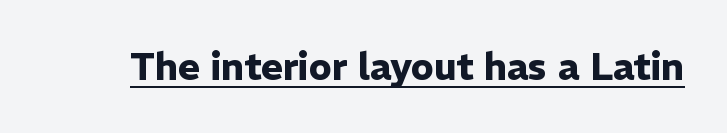
{"serif": "no", "italic": "no", "bold": "yes", "weight": "heavy", "width": "normal", "stroke_contrast": "low", "x_height": "medium", "monospaced": "no", "underline": "yes", "letter_spacing": "normal", "letter_spacing_em": 0.0, "glyph_px": 37}
